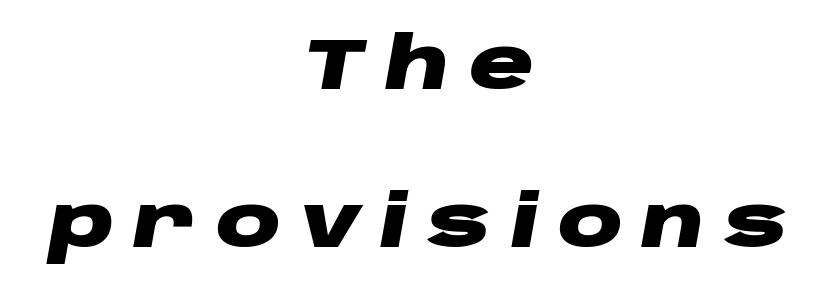
{"italic": "yes", "lean": "right", "slant_degrees": 10, "bold": "yes", "weight": "heavy", "width": "wide", "stroke_contrast": "low", "x_height": "large", "monospaced": "no", "underline": "no", "align": "center", "line_spacing": "loose", "line_spacing_ratio": 2.19, "letter_spacing": "wide", "letter_spacing_em": 0.26, "glyph_px": 72}
